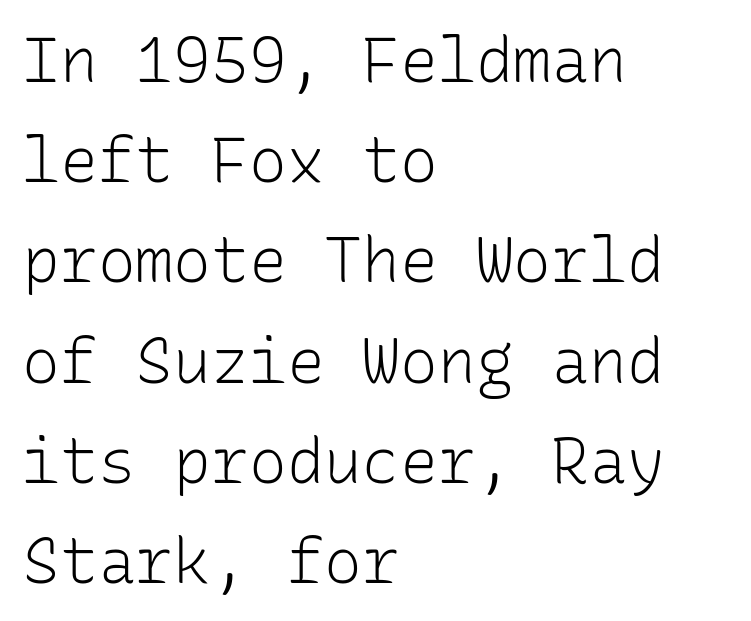
The image shows 63 px light sans-serif type, upright, monospaced; set left-aligned, normal line spacing (1.59x), normal letter spacing, not underlined; low stroke contrast and a medium x-height.
